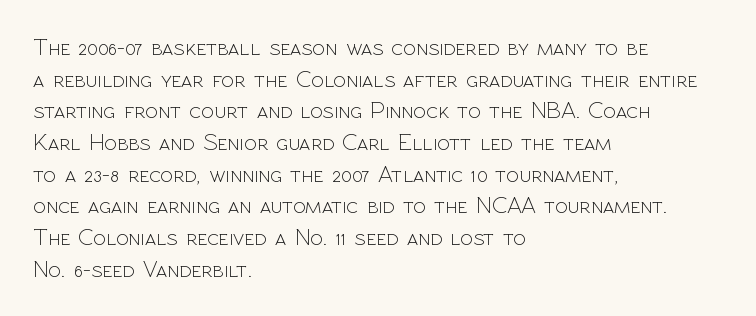
The image shows 24 px text type, upright; set left-aligned, normal line spacing (1.32x), normal letter spacing, not underlined.
